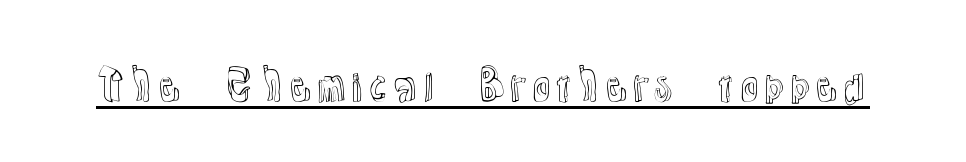
This is roman type, the default non-slanted kind. Is there an underline? Yes — a line sits under the letters. The letters advance in unequal steps, a hallmark of proportional type. Students, note that the glyphs here touch the page at normal intervals.
